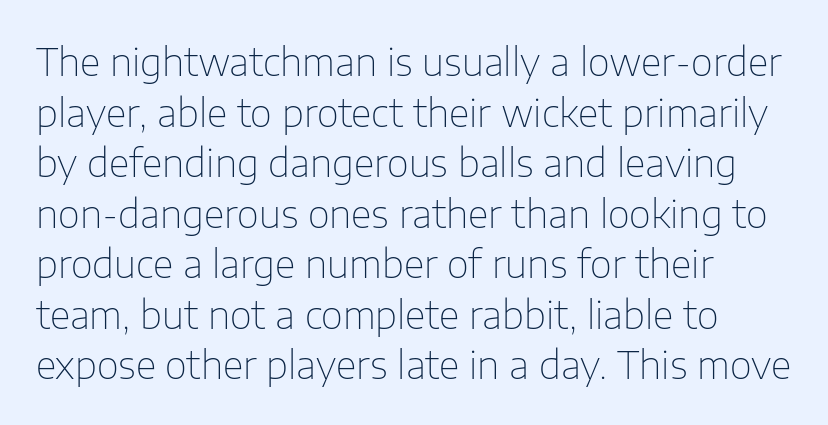
The image shows 38 px thin sans-serif type, upright; set left-aligned, normal line spacing (1.33x), normal letter spacing, not underlined; low stroke contrast and a medium x-height.
